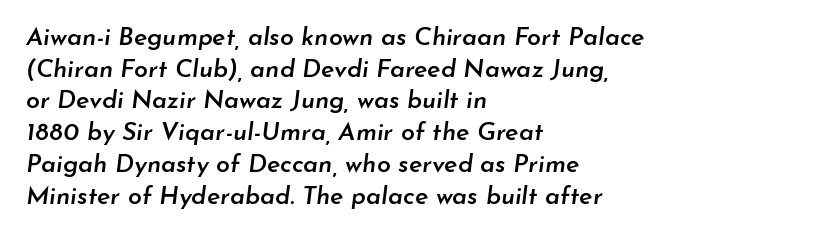
Quick note: underline off. Compared with typical paragraphs, the rows here are spaced about the same. The rag falls on the right side of this text block. A bit beefed up — I'd call it semibold rather than bold.
